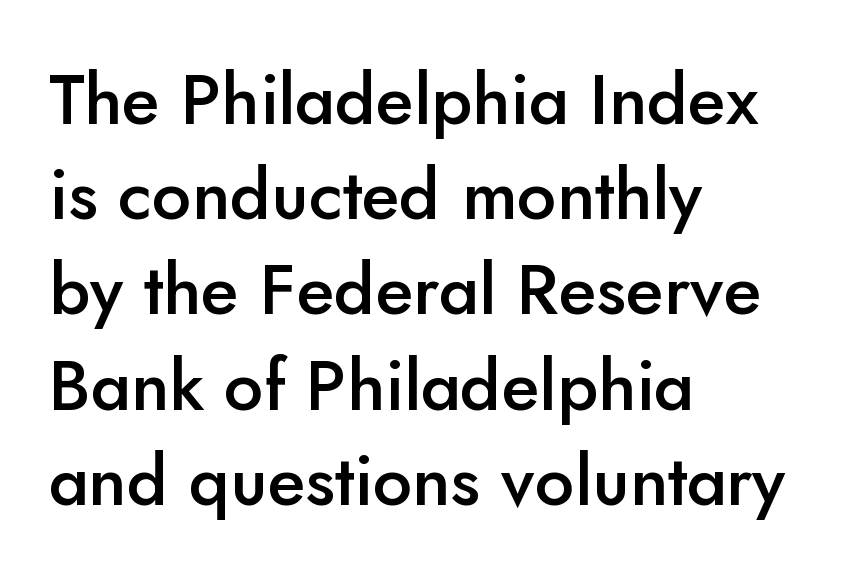
{"serif": "no", "italic": "no", "bold": "semi", "weight": "semibold", "width": "normal", "stroke_contrast": "low", "x_height": "small", "monospaced": "no", "underline": "no", "align": "left", "line_spacing": "normal", "line_spacing_ratio": 1.36, "letter_spacing": "normal", "letter_spacing_em": 0.0, "glyph_px": 70}
